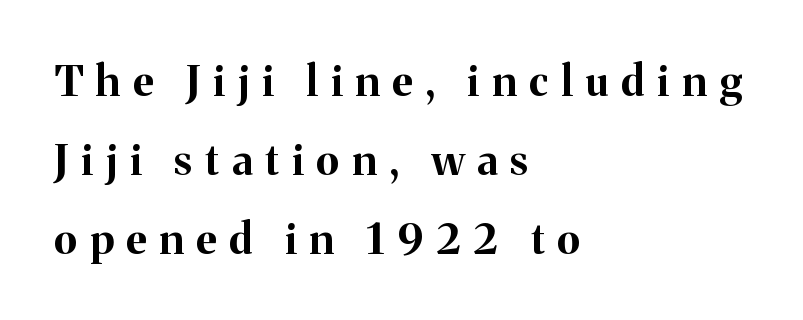
Typographic density is high because the face is bold. The specimen omits any rule beneath the text block's lines. The compositor pushed each line to the left boundary. The typeface chosen for these lines features serifs.
